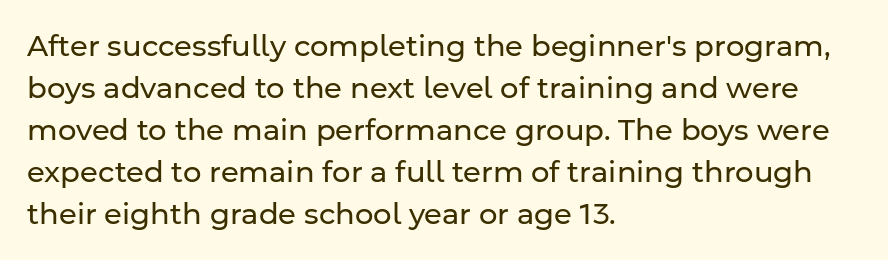
The image shows 29 px regular-weight sans-serif type, upright; set left-aligned, normal line spacing (1.45x), normal letter spacing, not underlined; low stroke contrast and a medium x-height.
